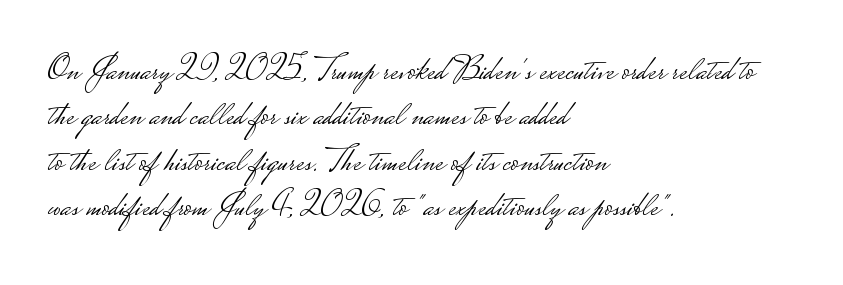
Q: Is the text bold? A: No.
Q: Is the text italic (slanted)? A: Yes.
Q: Is the typeface a serif or a sans-serif typeface? A: Sans-serif.
Q: Is the text underlined? A: No.
Q: How is the paragraph aligned? A: Left-aligned.
Q: Is the spacing between letters normal or unusually wide? A: Normal.
Q: Is the spacing between lines tight, normal or loose? A: Normal.
Q: Width (condensed, normal, or wide)? A: Wide.
Q: Stroke contrast? A: Low.
Q: Monospaced? A: No.
